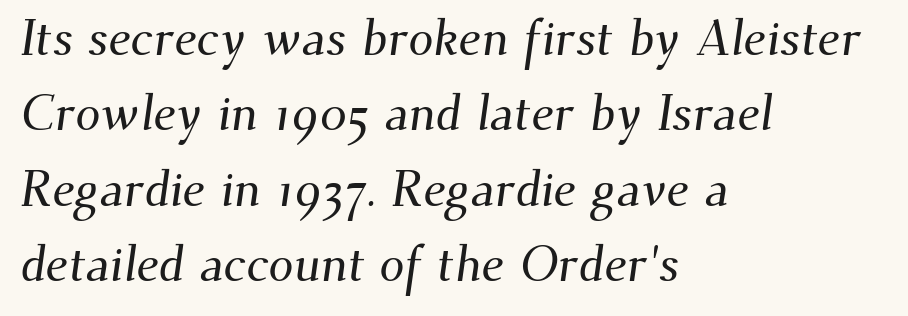
Each line starts at the same left margin while the right side varies. The tracking reads as untouched default to a designer's eye. Here the designer chose a conventional face with non-uniform glyph widths. Is there much room between lines? A standard amount, neither cramped nor airy.
